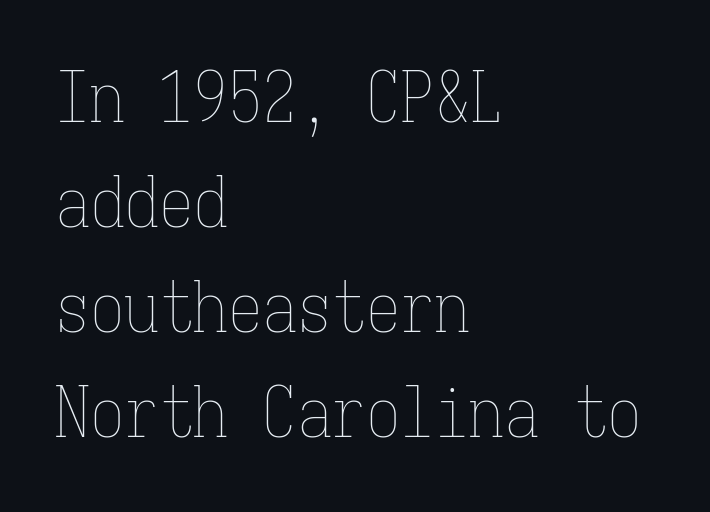
Caption: standard tracking, unaltered. Leading: standard. This rendering uses left alignment, leaving the right contour irregular. Honestly, there is no underline to notice here at all. Vertical strokes here are truly vertical. Letters have the restrained weight of plain body copy at most.
